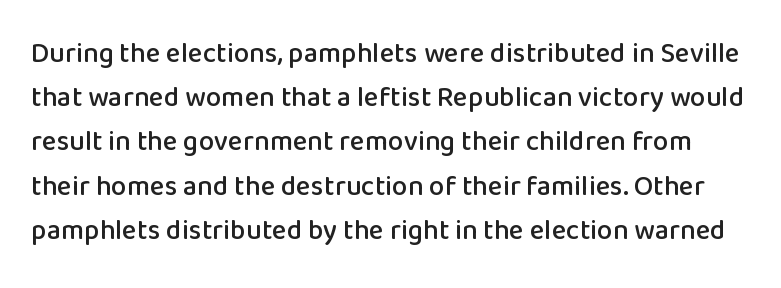
The tracking reads as untouched default to a designer's eye. This is the regular roman posture of the typeface. Descenders hang freely into open space. The letters advance in unequal steps, a hallmark of proportional type. The vertical gap from one line to the next is medium. Classification — sans serif.
